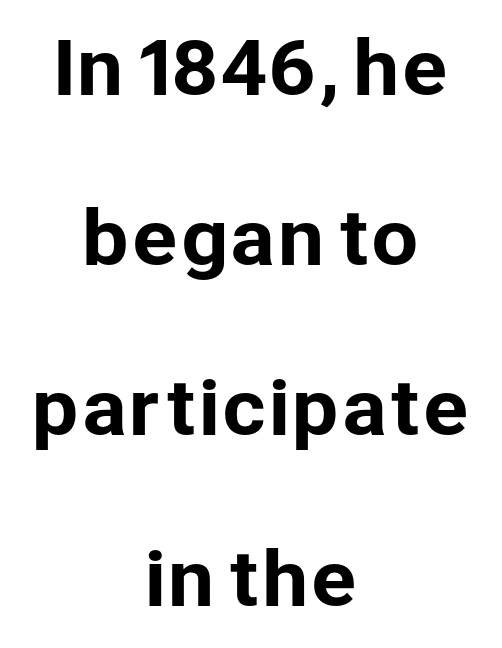
Q: Is the text italic (slanted)? A: No, it is upright.
Q: Is the typeface a serif or a sans-serif typeface? A: Sans-serif.
Q: Is the text underlined? A: No.
Q: How is the paragraph aligned? A: Centered.
Q: Is the spacing between letters normal or unusually wide? A: Normal.
Q: Is the spacing between lines tight, normal or loose? A: Loose.
Q: Width (condensed, normal, or wide)? A: Normal.
Q: Stroke contrast? A: Low.
Q: x-height? A: Medium.
Q: Monospaced? A: No.
